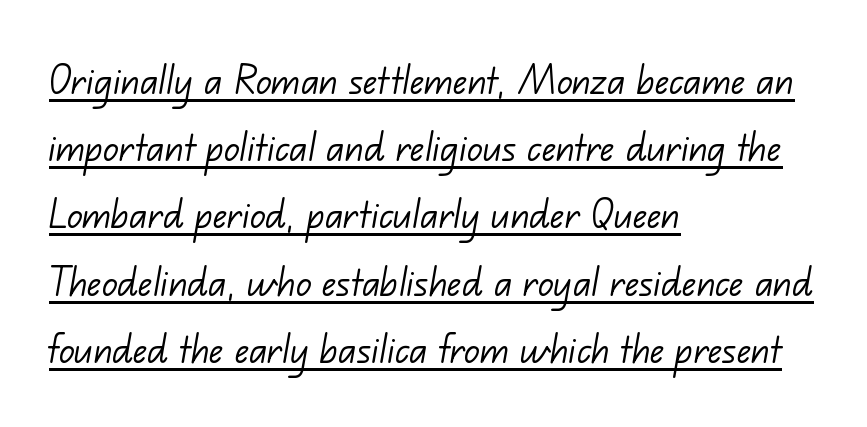
{"serif": "no", "bold": "no", "weight": "light", "width": "normal", "stroke_contrast": "low", "x_height": "small", "monospaced": "no", "underline": "yes", "align": "left", "line_spacing": "normal", "line_spacing_ratio": 1.43, "letter_spacing": "normal", "letter_spacing_em": 0.0, "glyph_px": 47}
